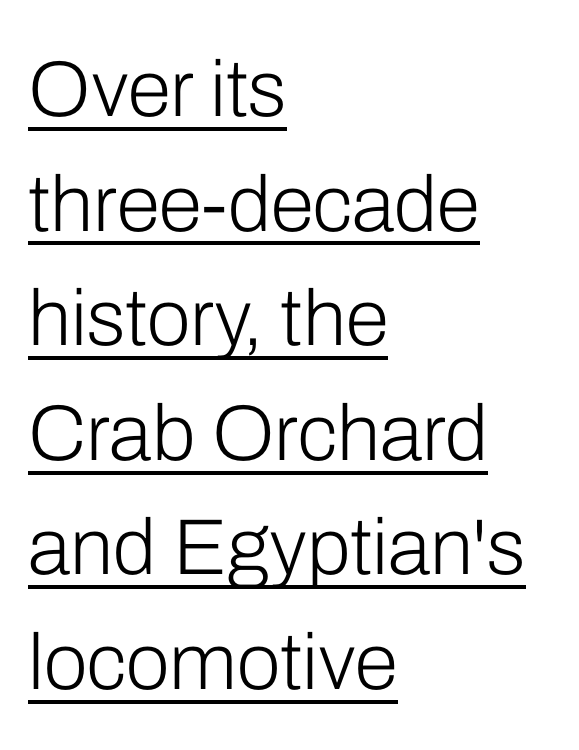
{"serif": "no", "italic": "no", "bold": "no", "weight": "light", "width": "normal", "stroke_contrast": "low", "x_height": "medium", "monospaced": "no", "underline": "yes", "align": "left", "line_spacing": "normal", "line_spacing_ratio": 1.45, "letter_spacing": "normal", "letter_spacing_em": 0.0, "glyph_px": 79}
